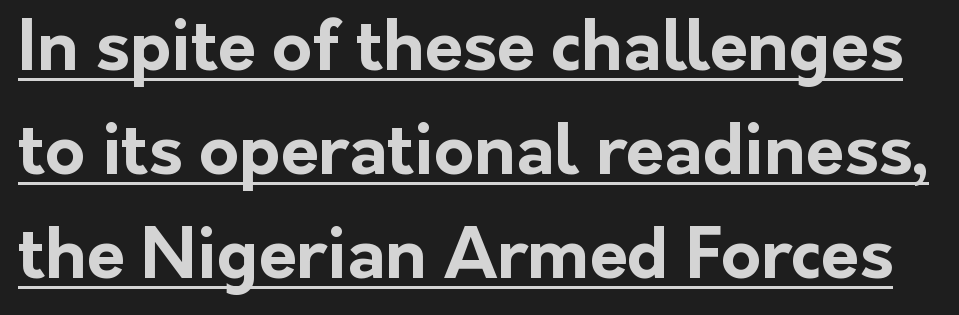
The block of text has a typical density, with ordinary space between rows. Observe the absence of serifs on each vertical stroke in this sample. The face used here is proportionally spaced, like ordinary book or web type. It's the straight-up-and-down kind of type. Each glyph is drawn with heavy, bold strokes.
